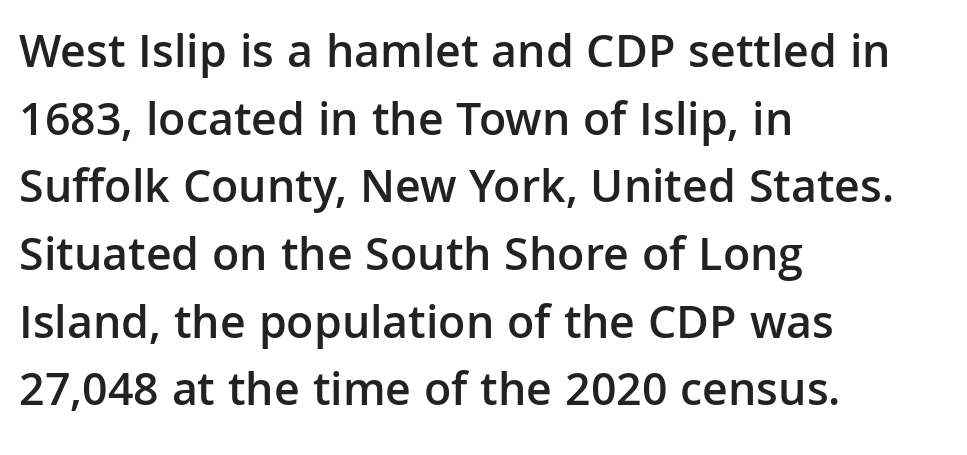
A sans-serif font was chosen for this passage. The ragged edge is on the right, which tells us the setting is flush left. Normally led — the rows are evenly, conventionally spaced. The letterforms sit shoulder to shoulder at normal distance.
